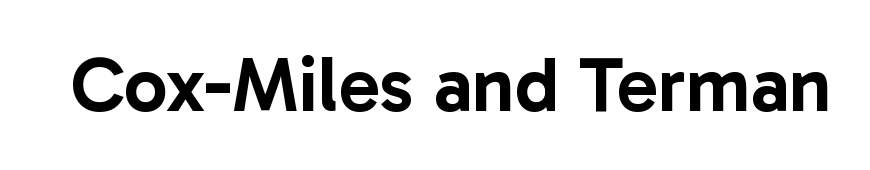
The image shows 77 px sans-serif type, upright; set normal letter spacing, not underlined; low stroke contrast and a medium x-height.
